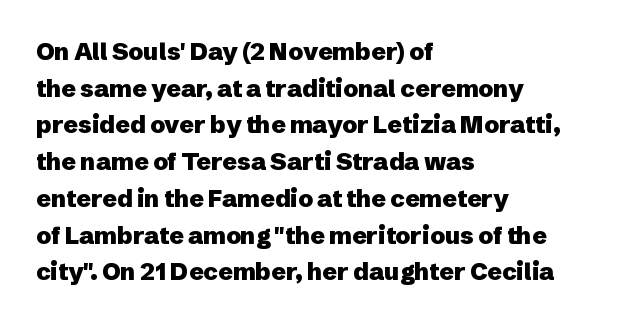
Q: Is the text bold? A: Yes.
Q: Is the text italic (slanted)? A: No, it is upright.
Q: Is the text underlined? A: No.
Q: How is the paragraph aligned? A: Left-aligned.
Q: Is the spacing between letters normal or unusually wide? A: Normal.
Q: Is the spacing between lines tight, normal or loose? A: Normal.
